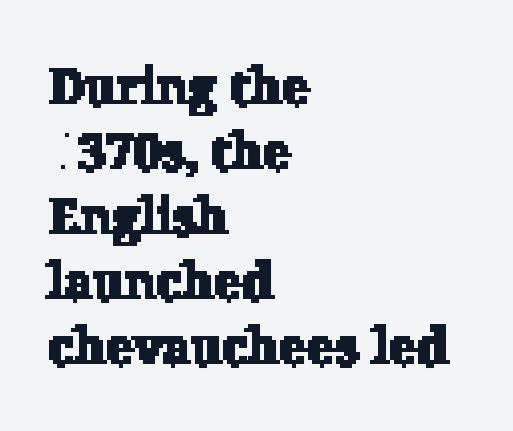
Q: Is the typeface a serif or a sans-serif typeface? A: Serif.
Q: Is the text underlined? A: No.
Q: How is the paragraph aligned? A: Left-aligned.
Q: Is the spacing between letters normal or unusually wide? A: Normal.
Q: Is the spacing between lines tight, normal or loose? A: Normal.
Q: Width (condensed, normal, or wide)? A: Normal.
Q: Stroke contrast? A: Low.
Q: x-height? A: Medium.
Q: Monospaced? A: No.
